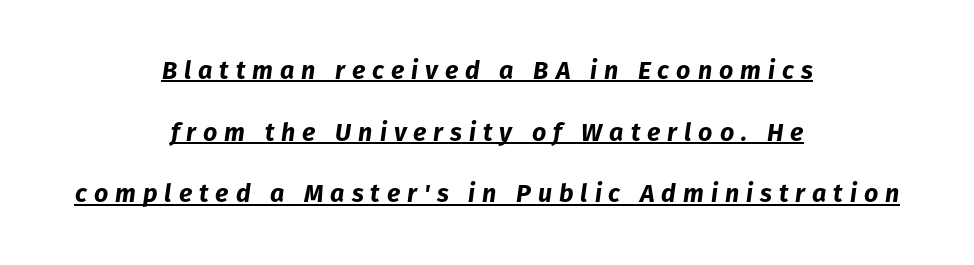
Q: Is the text bold? A: Yes.
Q: Is the text italic (slanted)? A: Yes, it leans right by about 8 degrees.
Q: Is the text underlined? A: Yes.
Q: How is the paragraph aligned? A: Centered.
Q: Is the spacing between letters normal or unusually wide? A: Unusually wide.
Q: Is the spacing between lines tight, normal or loose? A: Loose.
